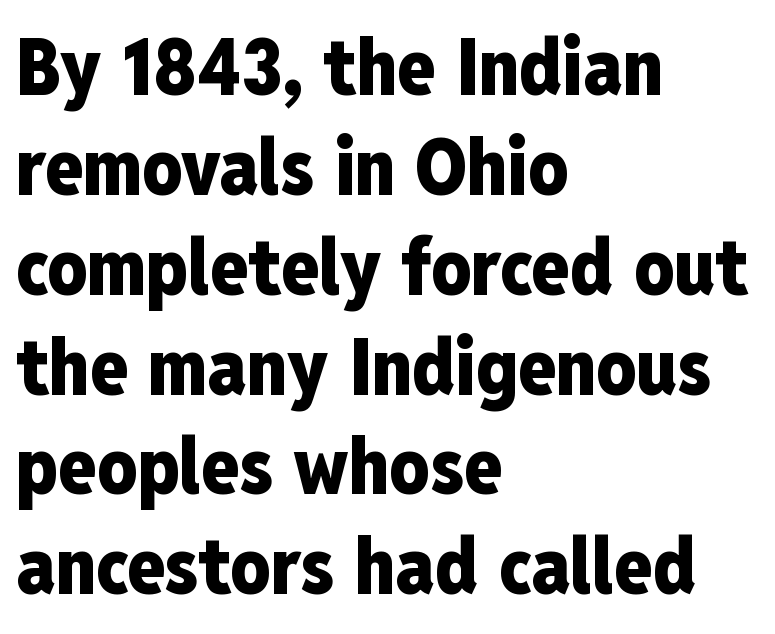
{"serif": "no", "italic": "no", "bold": "yes", "weight": "heavy", "width": "condensed", "stroke_contrast": "low", "x_height": "medium", "monospaced": "no", "underline": "no", "align": "left", "line_spacing": "normal", "line_spacing_ratio": 1.28, "letter_spacing": "normal", "letter_spacing_em": 0.0, "glyph_px": 78}
